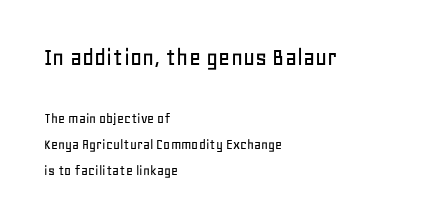
The rendering shrinks the type as you move from the upper chunk to the lower. Underlining? Definitely not there. Does extra space separate the letters? No, they use regular spacing. Horizontal alignment here is leftward, the default for most running prose. Is there any slant? The stems are plumb.
